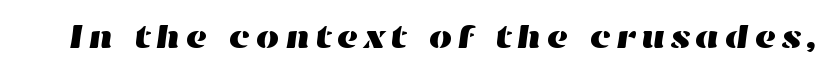
The image shows 34 px wide type; set not underlined; high stroke contrast and a medium x-height.
